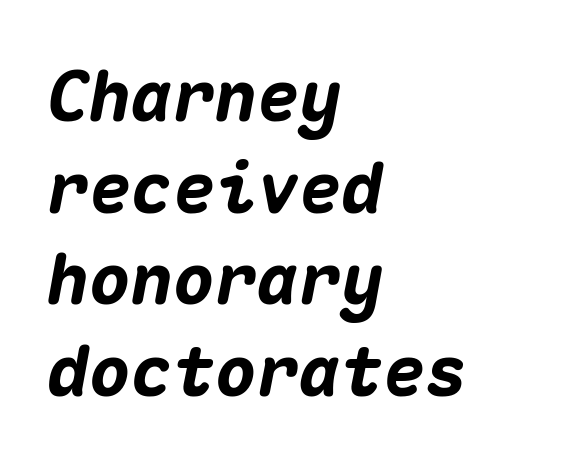
The image shows 70 px heavy type, italic (leaning right), monospaced; set left-aligned, normal line spacing (1.31x), normal letter spacing, not underlined; medium stroke contrast and a medium x-height.
